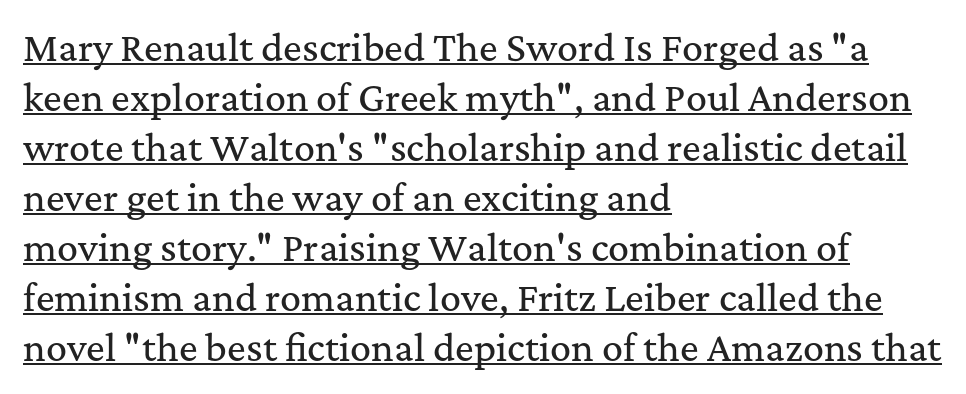
Is this a fixed-width face? No — the glyphs have proportional, varying widths. The compositor pushed each line to the left boundary. Type style note: has serifs. The designer left line spacing at the default. Vertical strokes here are truly vertical. The lettering is marked with a stroke running underneath it.
